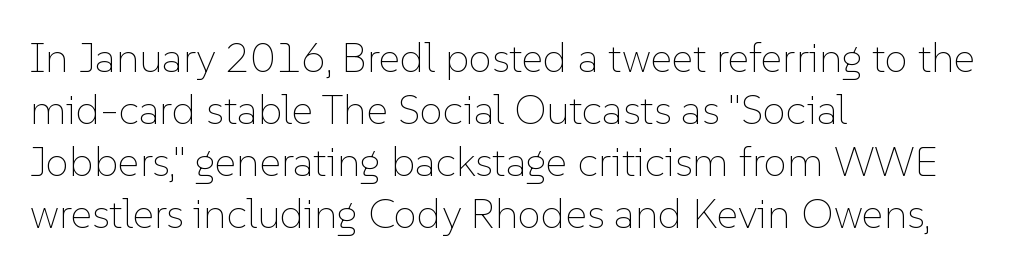
The image shows 42 px thin type, upright; set left-aligned, line spacing 1.24x, normal letter spacing, not underlined; low stroke contrast and a medium x-height.
